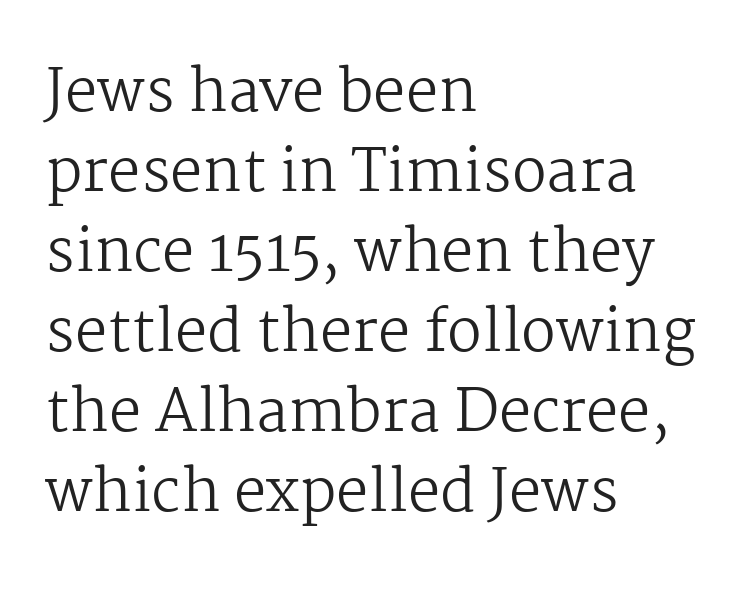
Anything drawn beneath the words? Only blank space. The rendering keeps characters at their native spacing. Looks like regular typesetting: each glyph gets only the width it needs. Stroke mass is kept to a normal reading level or below. A typesetter would mark this as roman, not italic.
